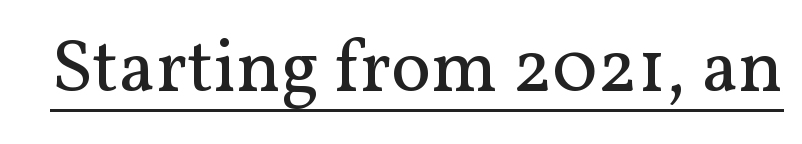
{"serif": "yes", "italic": "no", "bold": "no", "weight": "regular", "width": "normal", "stroke_contrast": "medium", "x_height": "medium", "monospaced": "no", "underline": "yes", "letter_spacing": "normal", "letter_spacing_em": 0.0, "glyph_px": 75}
